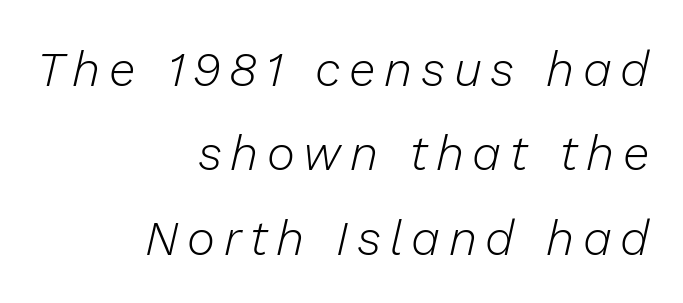
Q: Is the text bold? A: No.
Q: Is the text italic (slanted)? A: Yes, it leans right by about 13 degrees.
Q: Is the text underlined? A: No.
Q: How is the paragraph aligned? A: Right-aligned.
Q: Width (condensed, normal, or wide)? A: Normal.
Q: Stroke contrast? A: Low.
Q: x-height? A: Medium.
Q: Monospaced? A: No.
